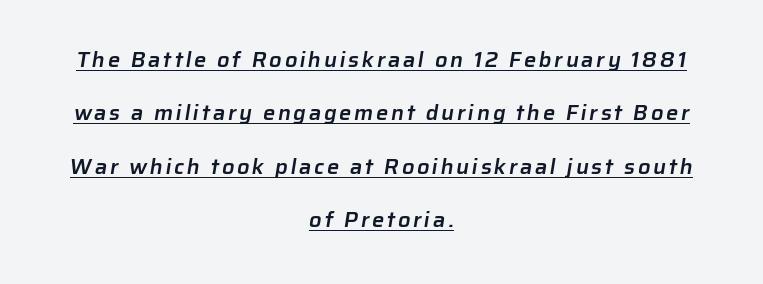
Q: Is the text bold? A: Semi-bold.
Q: Is the text underlined? A: Yes.
Q: How is the paragraph aligned? A: Centered.
Q: Is the spacing between lines tight, normal or loose? A: Loose.
